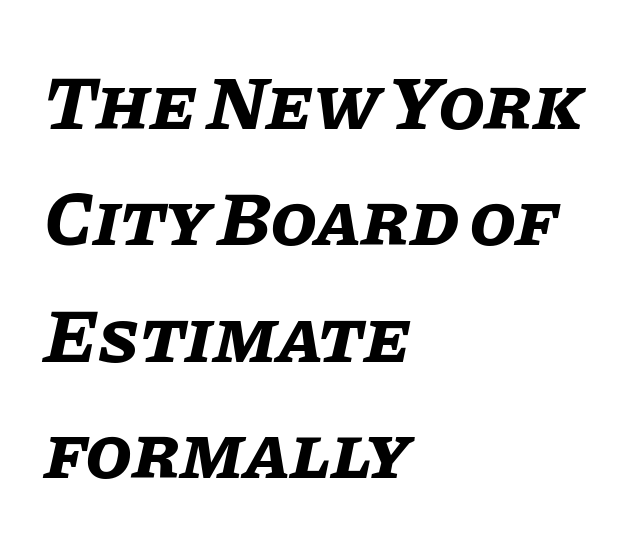
The area under the type is left untouched. Character widths vary here, with narrow letters taking less room than wide ones. Weight check: bold — yes, fully. This rendering uses left alignment, leaving the right contour irregular.
